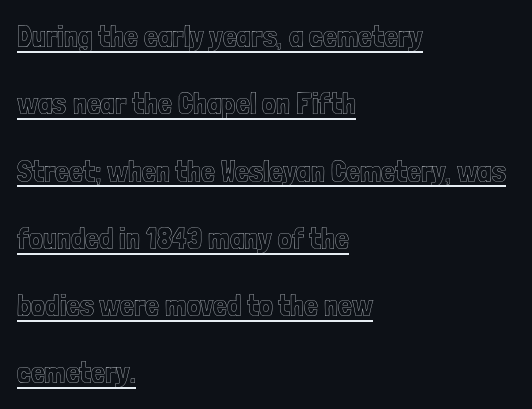
The image shows 31 px condensed type, upright; set left-aligned, loose line spacing (2.17x), normal letter spacing, underlined; a medium x-height.
